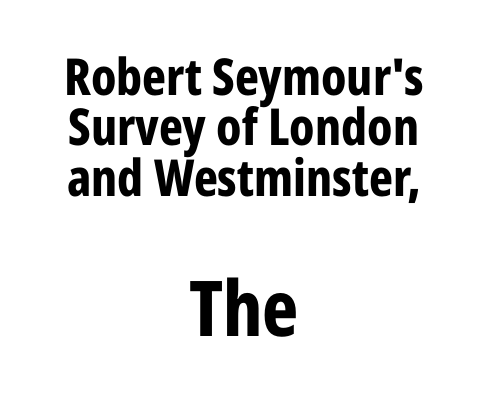
Q: Is the text bold? A: Yes.
Q: Is the text italic (slanted)? A: No, it is upright.
Q: Is the typeface a serif or a sans-serif typeface? A: Sans-serif.
Q: Is the text underlined? A: No.
Q: How is the paragraph aligned? A: Centered.
Q: Is the spacing between letters normal or unusually wide? A: Normal.
Q: Is the spacing between lines tight, normal or loose? A: Tight.
Q: Which block of text is set in a larger size, the first (top) or the second (bottom)? A: The second (bottom) one.
Q: Width (condensed, normal, or wide)? A: Condensed.
Q: Stroke contrast? A: Low.
Q: x-height? A: Medium.
Q: Monospaced? A: No.
